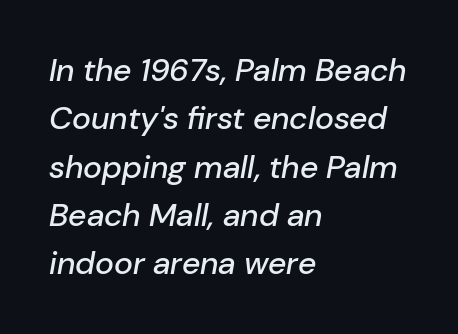
Q: Is the text italic (slanted)? A: Yes, it leans right by about 10 degrees.
Q: Is the text underlined? A: No.
Q: How is the paragraph aligned? A: Left-aligned.
Q: Is the spacing between letters normal or unusually wide? A: Normal.
Q: Is the spacing between lines tight, normal or loose? A: Normal.
Q: Width (condensed, normal, or wide)? A: Normal.
Q: Stroke contrast? A: Low.
Q: x-height? A: Medium.
Q: Monospaced? A: No.
